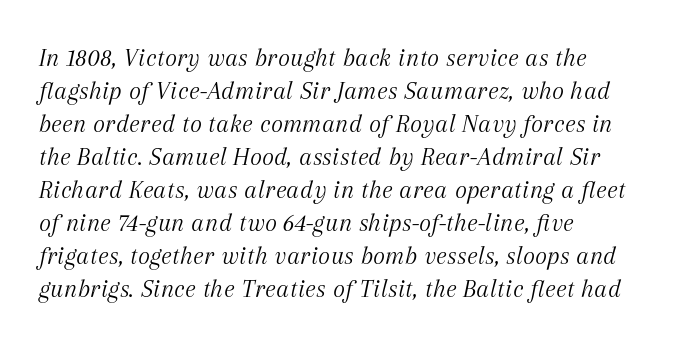
Q: Is the text bold? A: No.
Q: Is the text italic (slanted)? A: Yes, it leans right by about 12 degrees.
Q: Is the text underlined? A: No.
Q: How is the paragraph aligned? A: Left-aligned.
Q: Is the spacing between letters normal or unusually wide? A: Normal.
Q: Is the spacing between lines tight, normal or loose? A: Normal.
